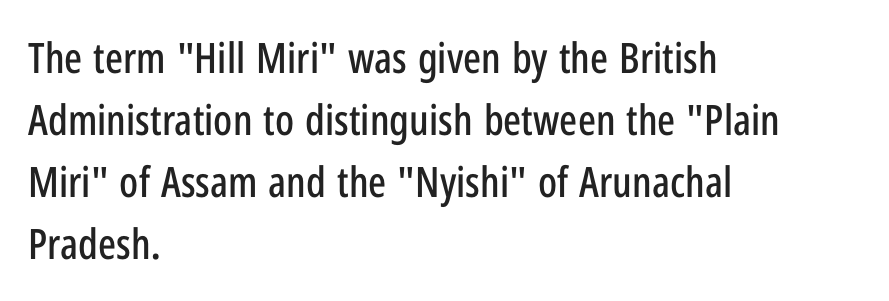
The characters display no serif detailing; their extremities are plain. This sample uses an upright cut, with every glyph sitting square on the baseline. Line beginnings align vertically; line endings do not. Glyph-to-glyph distance matches everyday printed text.
